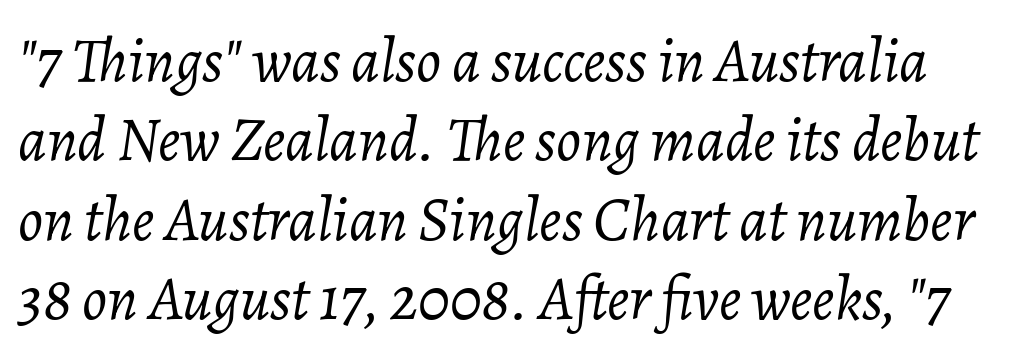
Caption: standard tracking, unaltered. Honestly, there is no underline to notice here at all. Regarding leading, the lines here are spaced in the standard way. The passage shown is not bold in any degree. Note the varied advance widths — an 'i' is clearly narrower than an 'm'.
